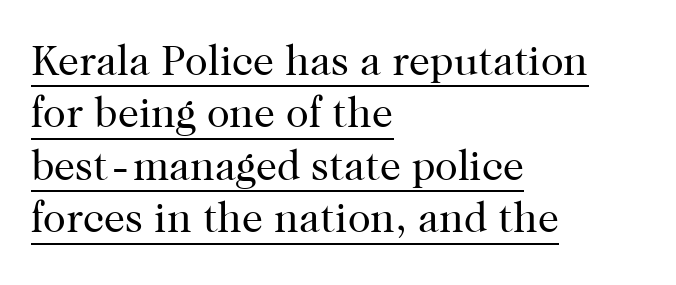
{"serif": "yes", "italic": "no", "bold": "no", "weight": "regular", "width": "normal", "stroke_contrast": "high", "x_height": "medium", "monospaced": "no", "underline": "yes", "align": "left", "line_spacing": "normal", "line_spacing_ratio": 1.25, "letter_spacing": "normal", "letter_spacing_em": 0.0, "glyph_px": 42}
